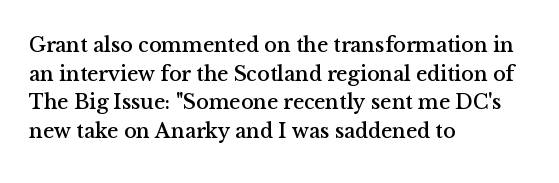
The image shows 21 px text type, upright; set left-aligned, normal line spacing (1.36x), normal letter spacing, not underlined.
